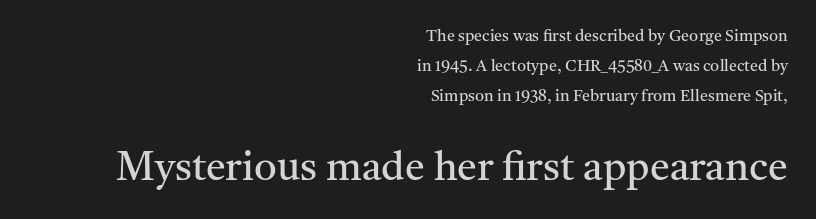
Do the characters align in a grid? No, the font is proportional. The face used here is rendered with its standard letterfit. Note: serifs present on the glyphs. This rendering features lettering with no underline. These lines were composed using upright roman letters. Is the block centered? No — it sits flush against the right margin.
